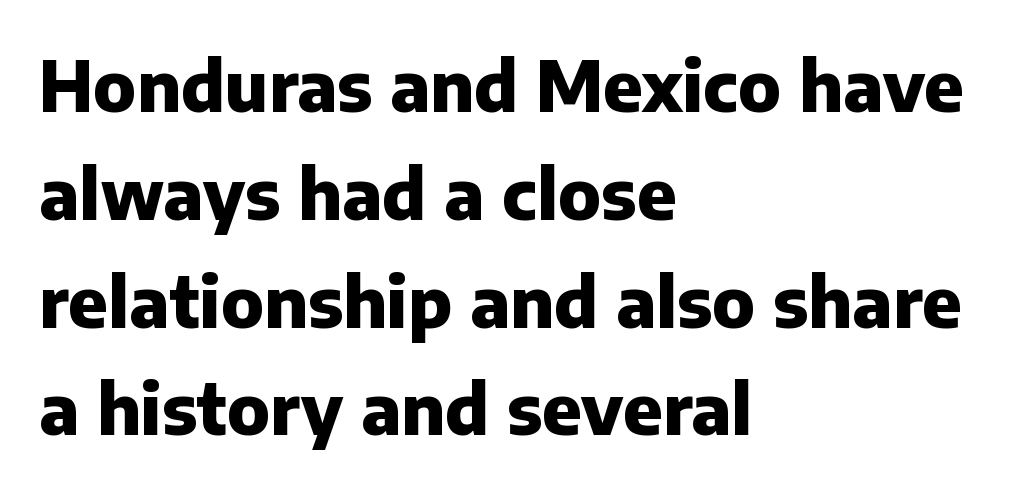
Q: Is the text bold? A: Yes.
Q: Is the text italic (slanted)? A: No, it is upright.
Q: Is the typeface a serif or a sans-serif typeface? A: Sans-serif.
Q: Is the text underlined? A: No.
Q: How is the paragraph aligned? A: Left-aligned.
Q: Is the spacing between letters normal or unusually wide? A: Normal.
Q: Is the spacing between lines tight, normal or loose? A: Normal.
Q: Width (condensed, normal, or wide)? A: Normal.
Q: Stroke contrast? A: Low.
Q: x-height? A: Medium.
Q: Monospaced? A: No.
